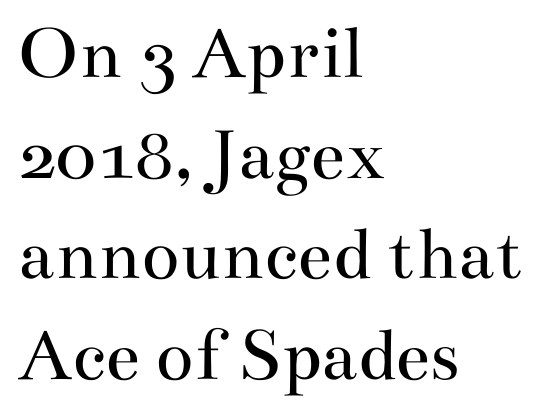
If you measured baseline to baseline, you'd find a middling distance. The rendering keeps characters at their native spacing. Ascenders rise straight up at ninety degrees. Looks like regular typesetting: each glyph gets only the width it needs.
